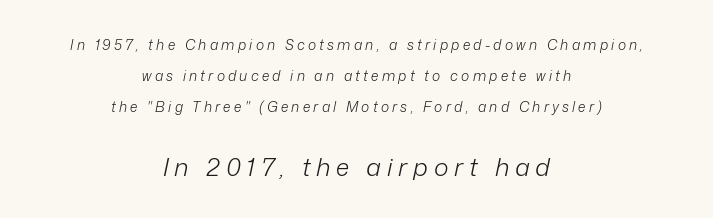
Q: Is the text bold? A: No.
Q: Is the text italic (slanted)? A: Yes, it leans right by about 12 degrees.
Q: Is the text underlined? A: No.
Q: How is the paragraph aligned? A: Centered.
Q: Is the spacing between letters normal or unusually wide? A: Unusually wide.
Q: Is the spacing between lines tight, normal or loose? A: Loose.
Q: Which block of text is set in a larger size, the first (top) or the second (bottom)? A: The second (bottom) one.
